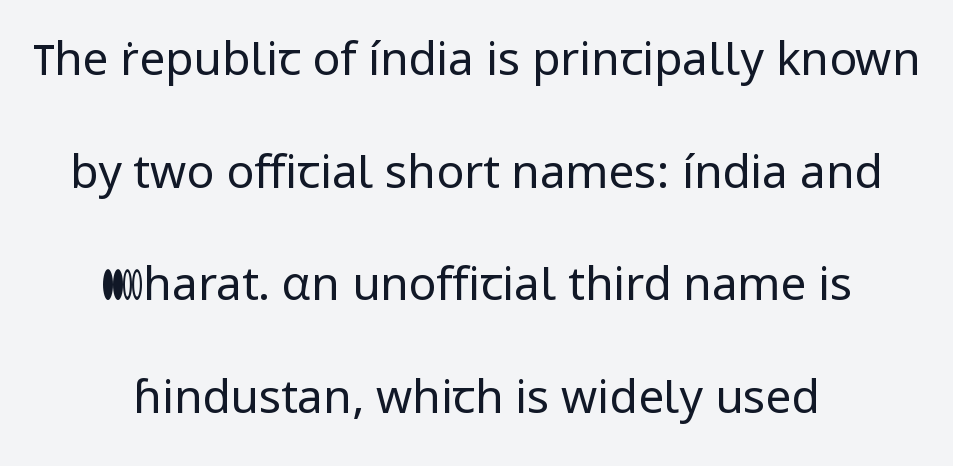
{"serif": "no", "italic": "no", "bold": "no", "weight": "regular", "width": "normal", "stroke_contrast": "low", "x_height": "medium", "monospaced": "no", "underline": "no", "align": "center", "line_spacing": "loose", "line_spacing_ratio": 2.45, "letter_spacing": "normal", "letter_spacing_em": 0.0, "glyph_px": 46}
